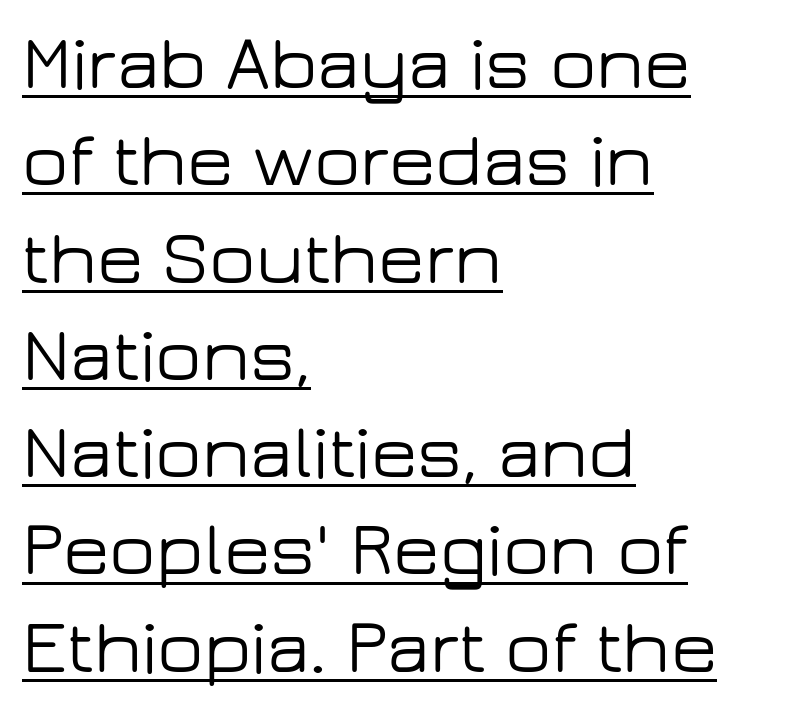
The image shows 76 px wide sans-serif type, upright; set left-aligned, normal line spacing (1.28x), normal letter spacing, underlined; low stroke contrast and a medium x-height.
